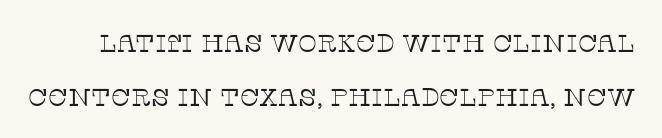
Q: Is the text bold? A: No.
Q: Is the text italic (slanted)? A: No, it is upright.
Q: Is the text underlined? A: No.
Q: Is the spacing between letters normal or unusually wide? A: Normal.
Q: Is the spacing between lines tight, normal or loose? A: Loose.
